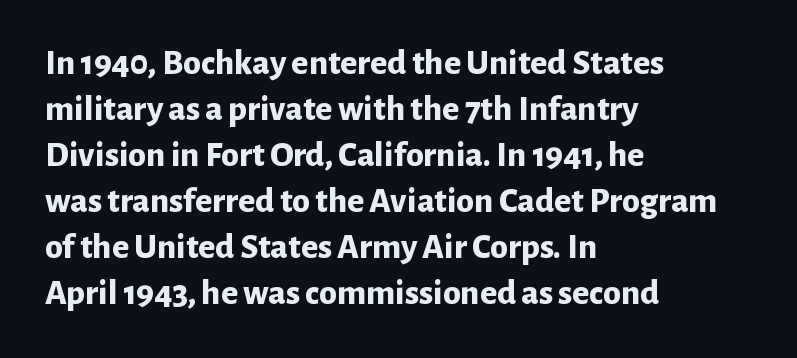
The image shows 36 px bold sans-serif type, upright; set left-aligned, normal line spacing (1.28x), normal letter spacing, not underlined; low stroke contrast and a medium x-height.
